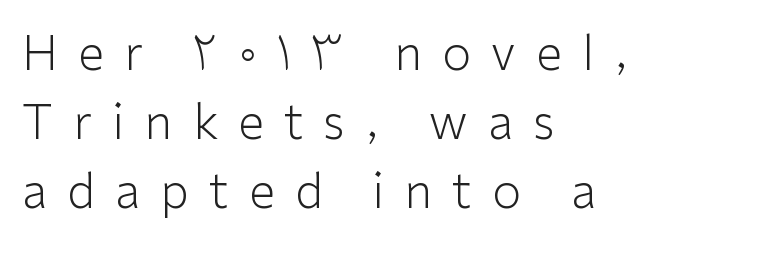
{"serif": "no", "italic": "no", "bold": "no", "weight": "light", "width": "normal", "stroke_contrast": "low", "x_height": "medium", "monospaced": "no", "underline": "no", "align": "left", "line_spacing": "normal", "line_spacing_ratio": 1.47, "letter_spacing": "wide", "letter_spacing_em": 0.43, "glyph_px": 47}
